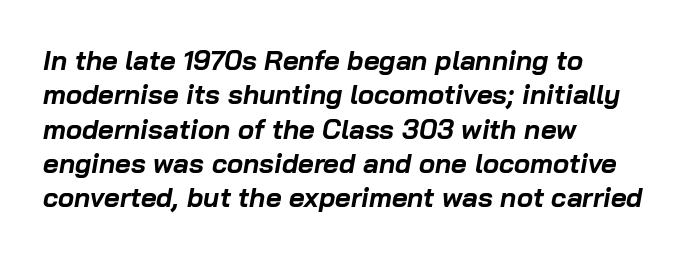
The strokes are fattened all the way to bold. Nobody drew a line under any word here. The typesetter chose a ragged-right arrangement here. Is there much room between lines? A standard amount, neither cramped nor airy.
